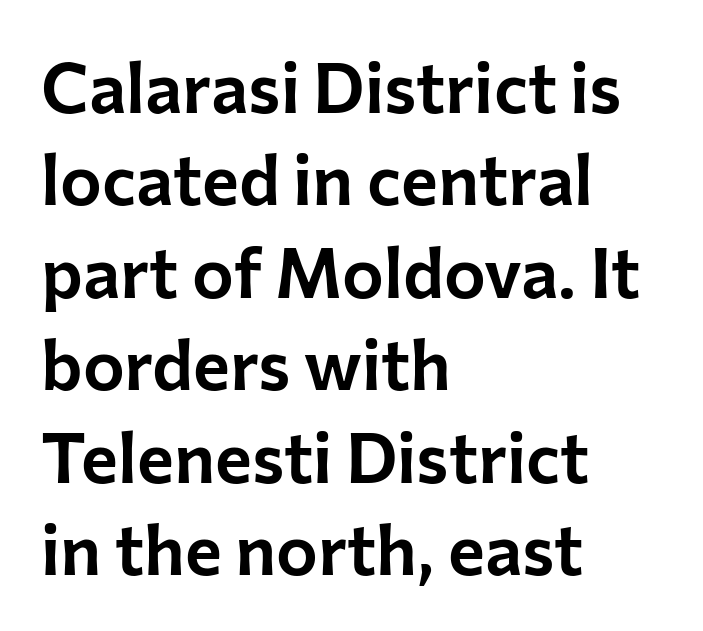
{"serif": "no", "italic": "no", "width": "normal", "stroke_contrast": "low", "x_height": "medium", "monospaced": "no", "underline": "no", "align": "left", "line_spacing": "normal", "line_spacing_ratio": 1.32, "letter_spacing": "normal", "letter_spacing_em": 0.0, "glyph_px": 70}
